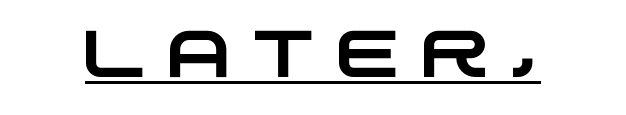
{"serif": "no", "width": "wide", "stroke_contrast": "low", "x_height": "large", "monospaced": "no", "underline": "yes", "letter_spacing": "wide", "letter_spacing_em": 0.3, "glyph_px": 66}
